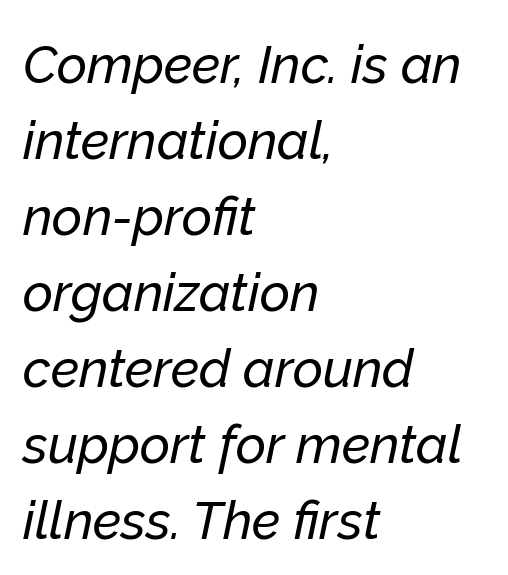
{"italic": "yes", "lean": "right", "slant_degrees": 12, "width": "normal", "stroke_contrast": "low", "x_height": "medium", "monospaced": "no", "underline": "no", "align": "left", "line_spacing": "normal", "line_spacing_ratio": 1.46, "letter_spacing": "normal", "letter_spacing_em": 0.0, "glyph_px": 52}
